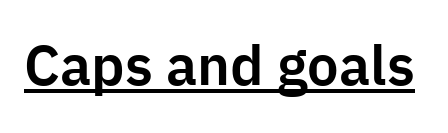
This is roman type, the default non-slanted kind. The passage shown has conventional tracking throughout. In terms of letterform style, serifs are entirely absent. You could not count columns in this text — the font is proportionally spaced. These characters rest on top of a visible drawn line.
